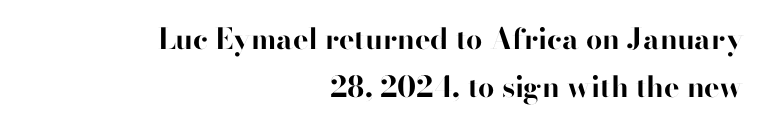
{"serif": "no", "italic": "no", "bold": "yes", "weight": "bold", "width": "normal", "stroke_contrast": "high", "x_height": "small", "monospaced": "no", "underline": "no", "align": "right", "line_spacing": "normal", "line_spacing_ratio": 1.66, "letter_spacing": "normal", "letter_spacing_em": 0.0, "glyph_px": 29}
